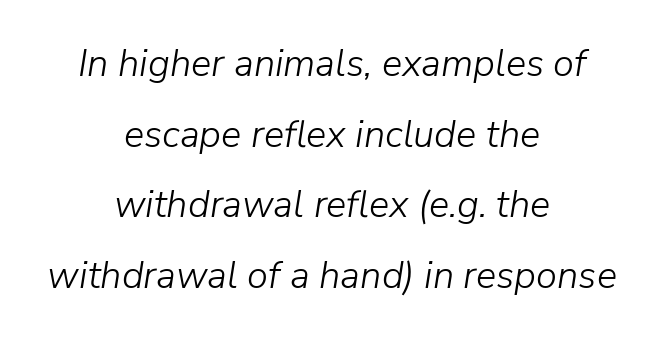
The image shows 38 px light type, italic (leaning right); set centered, line spacing 1.86x, normal letter spacing, not underlined; low stroke contrast and a medium x-height.
